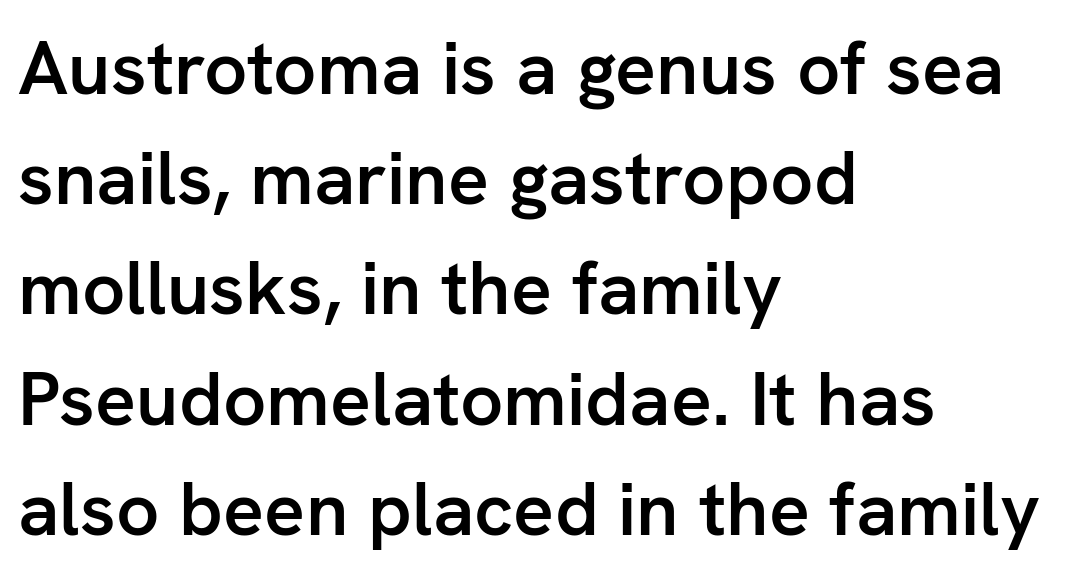
The image shows 76 px semibold sans-serif type, upright; set left-aligned, normal line spacing (1.45x), normal letter spacing, not underlined; low stroke contrast and a medium x-height.
